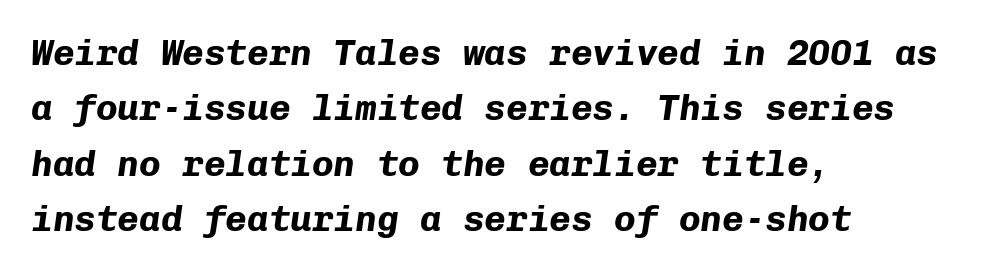
Looks like terminal output: every glyph gets an equal slot. Plain, unruled lines of type. A full-strength bold gives these letters their thick strokes. The ragged edge is on the right, which tells us the setting is flush left. Compared with typical paragraphs, the rows here are spaced about the same.
